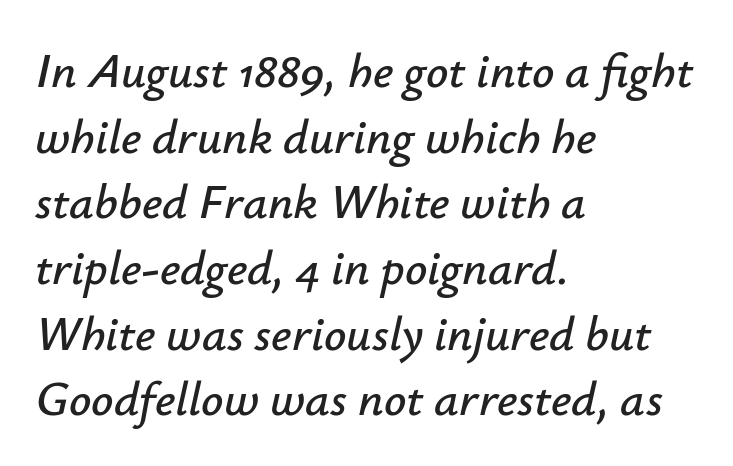
The letters sit at their default tracking, neither squeezed nor spread. Is the type slanted? Yes — the strokes lean at a clear angle. Note the varied advance widths — an 'i' is clearly narrower than an 'm'. The space beneath each line is pristine and unruled. Does the copy run flush right? No — it runs flush left.
